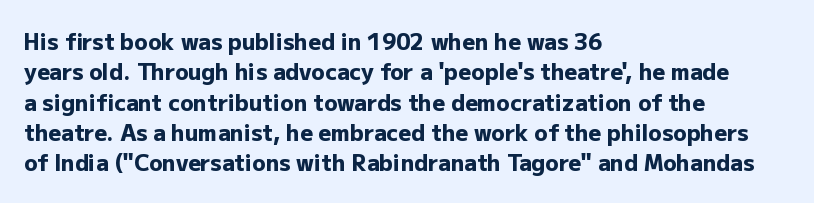
{"italic": "no", "bold": "yes", "underline": "no", "align": "left", "line_spacing": "normal", "line_spacing_ratio": 1.38, "letter_spacing": "normal", "letter_spacing_em": 0.0, "glyph_px": 22}
